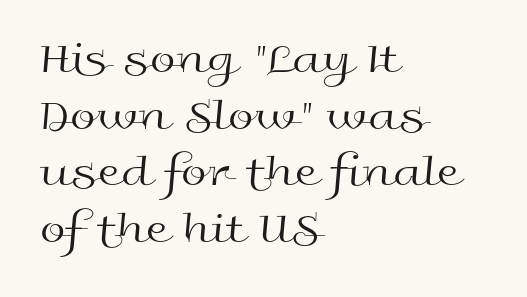
This is roman type, the default non-slanted kind. Compared with a typical body face, this is equally light or lighter still. In CSS terms this would be text-align: left. Varying glyph widths throughout — classic text-font behaviour. Glance below the letters and you will spot only blank space. Caption: standard tracking, unaltered.
